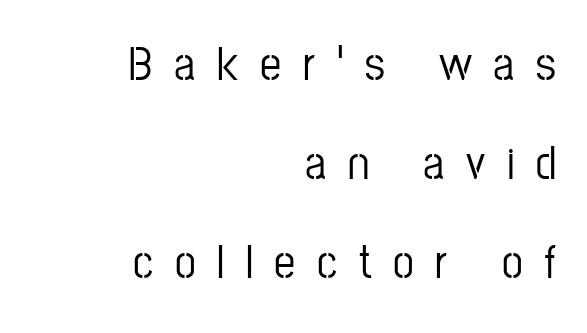
{"serif": "no", "italic": "no", "width": "condensed", "stroke_contrast": "low", "x_height": "medium", "monospaced": "no", "underline": "no", "align": "right", "line_spacing": "loose", "line_spacing_ratio": 2.11, "letter_spacing": "wide", "letter_spacing_em": 0.46, "glyph_px": 47}
